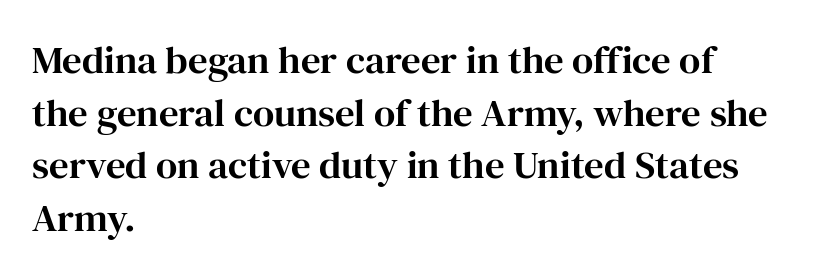
{"serif": "yes", "italic": "no", "width": "normal", "stroke_contrast": "high", "x_height": "medium", "monospaced": "no", "underline": "no", "align": "left", "line_spacing": "normal", "line_spacing_ratio": 1.35, "letter_spacing": "normal", "letter_spacing_em": 0.0, "glyph_px": 39}
